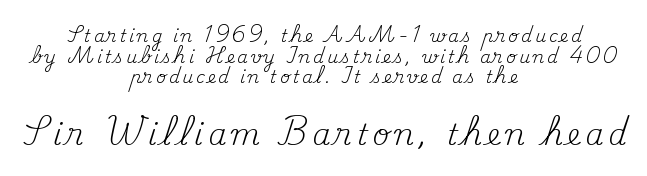
{"serif": "yes", "bold": "no", "weight": "regular", "width": "normal", "stroke_contrast": "medium", "x_height": "small", "monospaced": "no", "underline": "no", "align": "center", "line_spacing_ratio": 1.21, "larger_block": "second", "size_ratio": 1.71, "glyph_px": 29}
